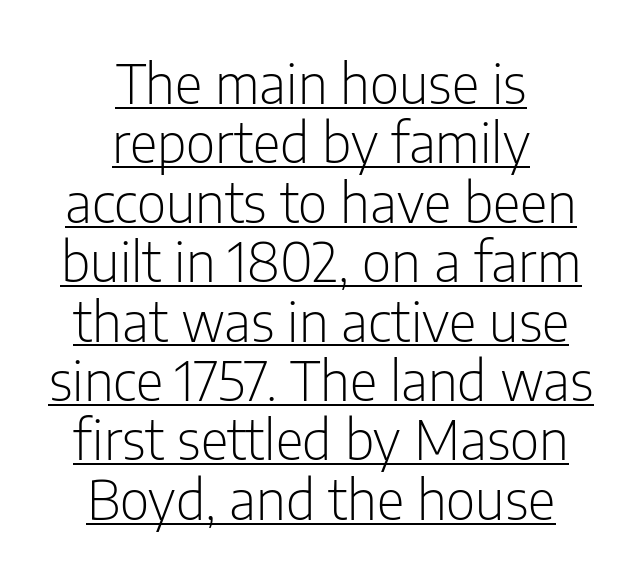
The image shows 54 px light, condensed sans-serif type, upright; set centered, tight line spacing (1.1x), normal letter spacing, underlined; low stroke contrast and a medium x-height.
